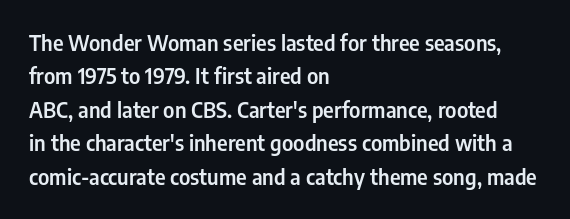
Q: Is the text italic (slanted)? A: No, it is upright.
Q: Is the text underlined? A: No.
Q: How is the paragraph aligned? A: Left-aligned.
Q: Is the spacing between letters normal or unusually wide? A: Normal.
Q: Is the spacing between lines tight, normal or loose? A: Normal.
